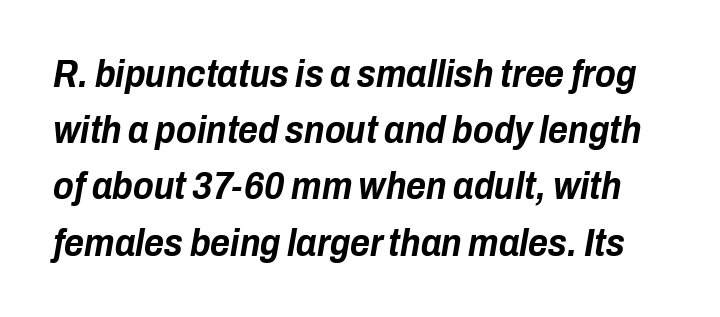
Q: Is the text bold? A: Yes.
Q: Is the text italic (slanted)? A: Yes, it leans right by about 10 degrees.
Q: Is the text underlined? A: No.
Q: Is the spacing between letters normal or unusually wide? A: Normal.
Q: Is the spacing between lines tight, normal or loose? A: Normal.
Q: Width (condensed, normal, or wide)? A: Condensed.
Q: Stroke contrast? A: Low.
Q: x-height? A: Medium.
Q: Monospaced? A: No.
